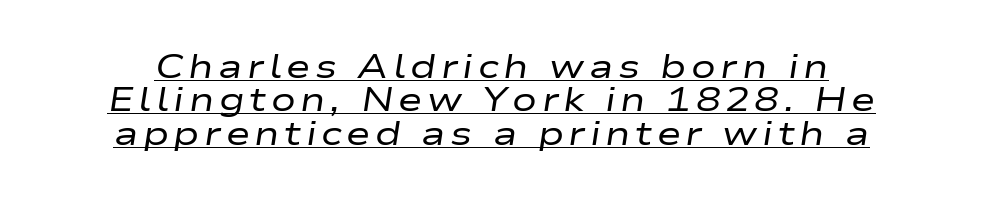
Q: Is the text bold? A: No.
Q: Is the text italic (slanted)? A: Yes, it leans right by about 9 degrees.
Q: Is the text underlined? A: Yes.
Q: How is the paragraph aligned? A: Centered.
Q: Is the spacing between lines tight, normal or loose? A: Tight.
Q: Width (condensed, normal, or wide)? A: Wide.
Q: Stroke contrast? A: Low.
Q: x-height? A: Medium.
Q: Monospaced? A: No.
